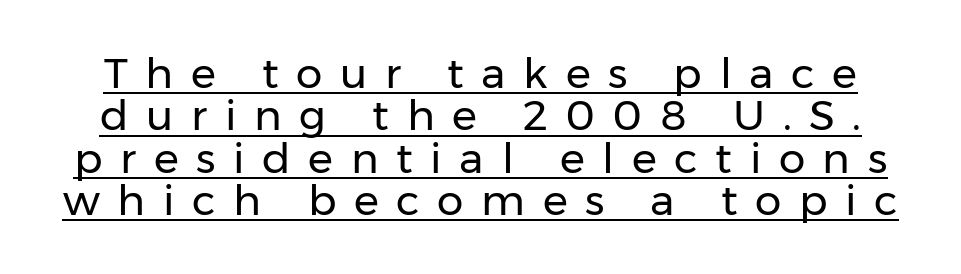
Q: Is the text bold? A: No.
Q: Is the text italic (slanted)? A: No, it is upright.
Q: Is the typeface a serif or a sans-serif typeface? A: Sans-serif.
Q: Is the text underlined? A: Yes.
Q: Is the spacing between letters normal or unusually wide? A: Unusually wide.
Q: Is the spacing between lines tight, normal or loose? A: Tight.
Q: Width (condensed, normal, or wide)? A: Normal.
Q: Stroke contrast? A: Low.
Q: x-height? A: Medium.
Q: Monospaced? A: No.
